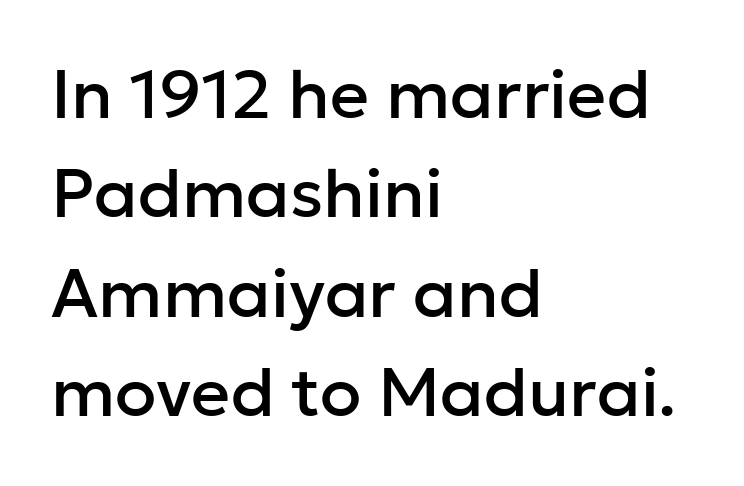
A normal amount of white space separates one row of letters from the next. Compared with typical body copy, the letter spacing here is the same. Teacher's note: observe the even left margin — that is flush-left alignment. Note the varied advance widths — an 'i' is clearly narrower than an 'm'. What kind of face is this? One without serifs — a sans. A bare baseline throughout the passage.
